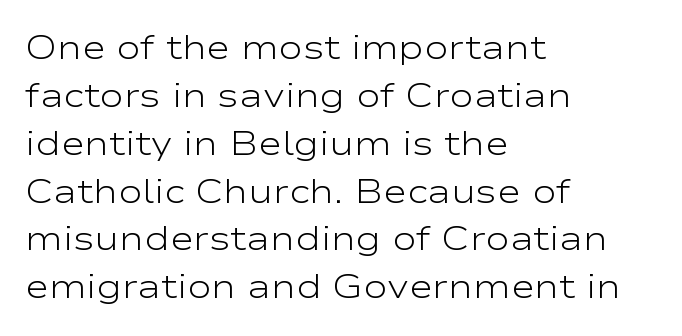
A typesetter would call this leading conventional body-copy spacing. The rendering shows plain stroke endings on the letterforms — a sans-serif design. The face looks like a standard text weight, possibly lighter. Upright lettering throughout. The letters advance in unequal steps, a hallmark of proportional type. Letters rest on an invisible, unmarked baseline.
